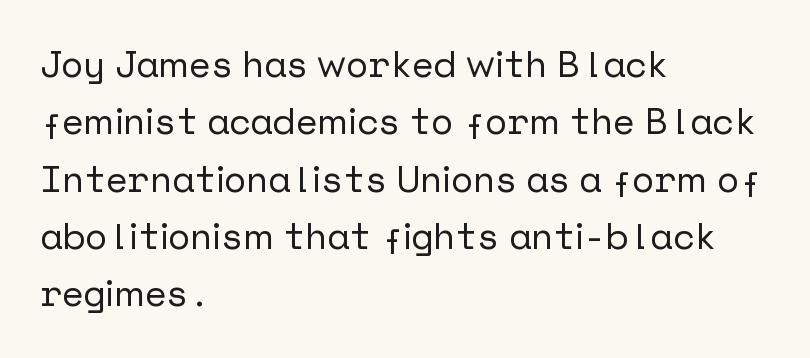
{"serif": "no", "italic": "no", "width": "normal", "stroke_contrast": "low", "x_height": "medium", "underline": "no", "align": "left", "line_spacing": "normal", "line_spacing_ratio": 1.55, "letter_spacing": "normal", "letter_spacing_em": 0.0, "glyph_px": 37}
